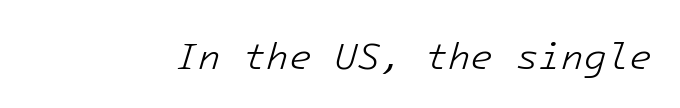
{"italic": "yes", "lean": "right", "slant_degrees": 16, "bold": "no", "weight": "light", "width": "normal", "stroke_contrast": "low", "x_height": "medium", "underline": "no", "letter_spacing": "normal", "letter_spacing_em": 0.0, "glyph_px": 37}
